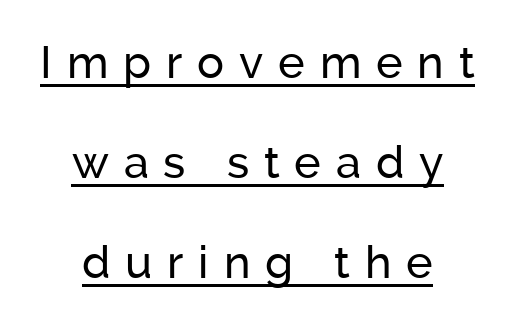
The image shows 45 px sans-serif type, upright; set centered, loose line spacing (2.22x), unusually wide letter spacing (+0.33 em), underlined; low stroke contrast and a medium x-height.
